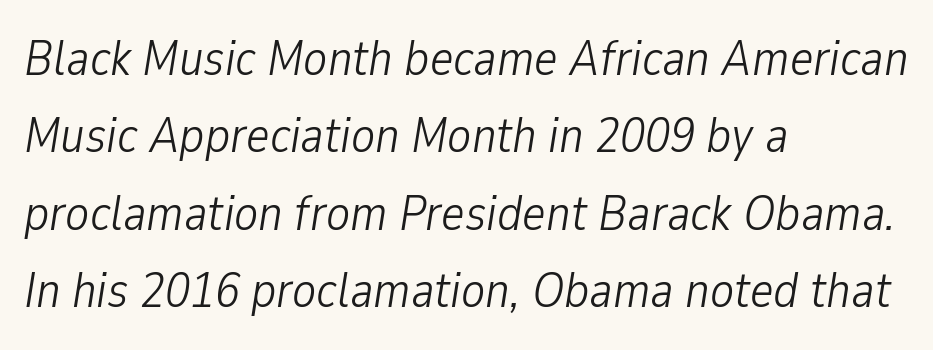
{"italic": "yes", "lean": "right", "slant_degrees": 9, "bold": "no", "weight": "light", "width": "condensed", "stroke_contrast": "low", "x_height": "medium", "monospaced": "no", "underline": "no", "align": "left", "line_spacing": "normal", "line_spacing_ratio": 1.55, "letter_spacing": "normal", "letter_spacing_em": 0.0, "glyph_px": 50}
